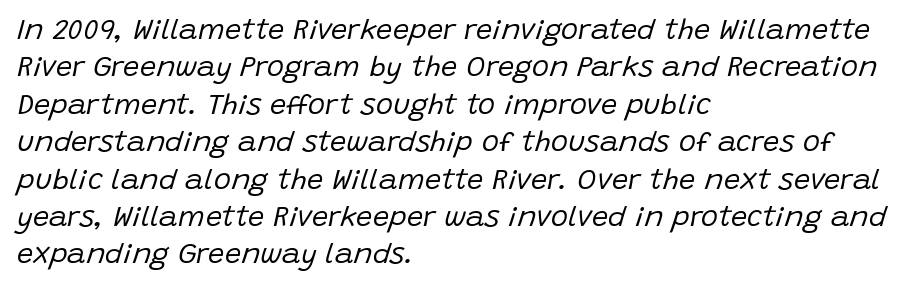
You could not count columns in this text — the font is proportionally spaced. The rendering applies a slant to the glyphs. Underline: absent. How are the letters spaced? Ordinarily, with no added tracking. Alignment: flush left. If you measured baseline to baseline, you'd find a middling distance.
